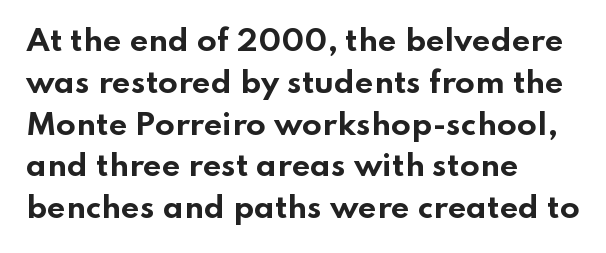
Between one letter and the next there's only the usual sliver of space. Observe the absence of serifs on each vertical stroke in this sample. A typesetter would call this proportional, since set widths differ per character. The axis of the letterforms is exactly vertical.
